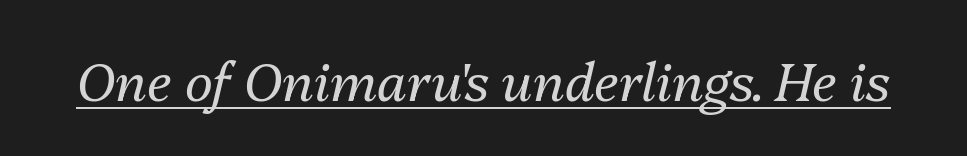
This rendering leaves character spacing at its baseline value. Think of a printed novel: that variable character pitch is what you see here. Underlining? Definitely there. Stroke thickness stays within the range of a standard reading face or lighter.
